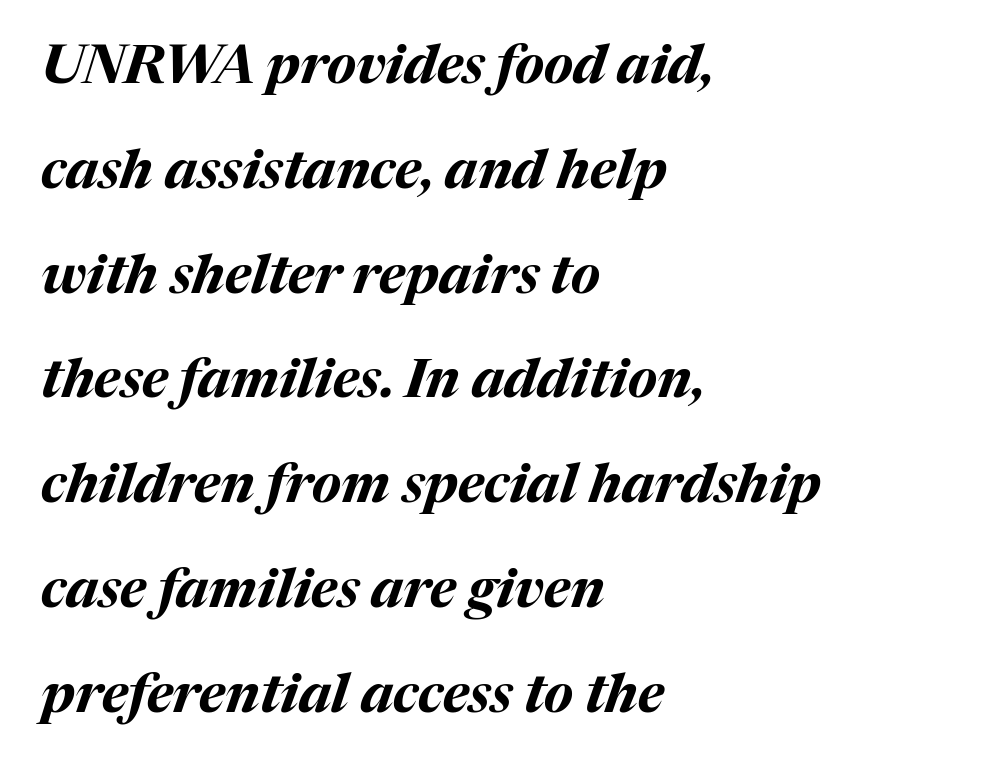
Decoration check: the copy has no underline. The rag falls on the right side of this text block. Standard letterfit; no display-style spreading of the glyphs. When letters slant like this, we call the style italic. The rendering uses natural spacing where letterforms have individual widths. Students, this is bold: see how much ink each stroke carries.
